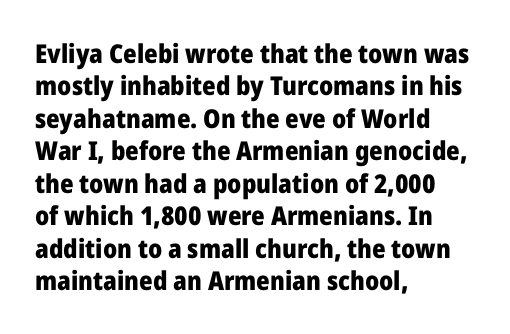
The image shows 26 px bold type, upright; set left-aligned, normal line spacing (1.25x), normal letter spacing, not underlined.
